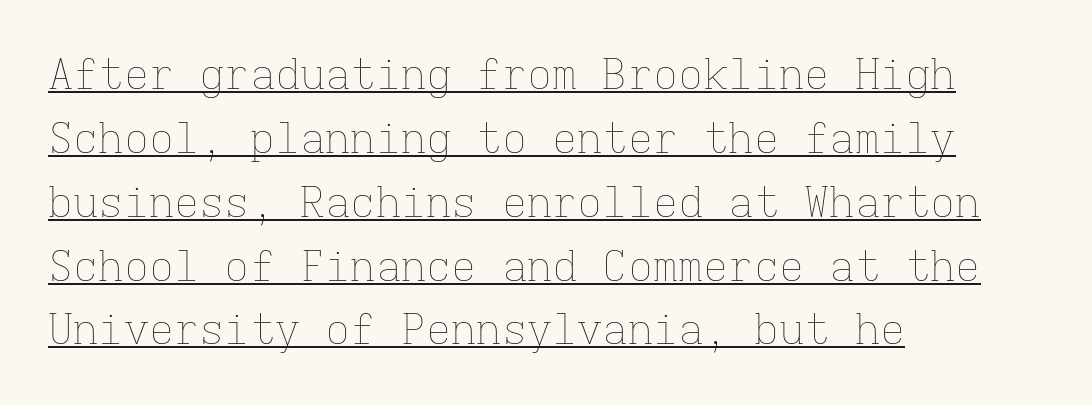
Q: Is the text bold? A: No.
Q: Is the text italic (slanted)? A: No, it is upright.
Q: Is the text underlined? A: Yes.
Q: How is the paragraph aligned? A: Left-aligned.
Q: Is the spacing between letters normal or unusually wide? A: Normal.
Q: Is the spacing between lines tight, normal or loose? A: Normal.
Q: Width (condensed, normal, or wide)? A: Normal.
Q: Stroke contrast? A: Low.
Q: x-height? A: Medium.
Q: Monospaced? A: Yes.
